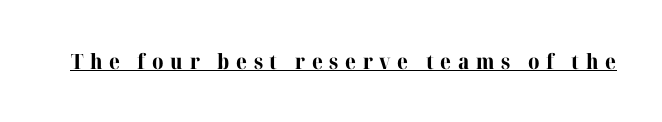
The image shows 21 px bold type, upright; set unusually wide letter spacing (+0.32 em), underlined.
